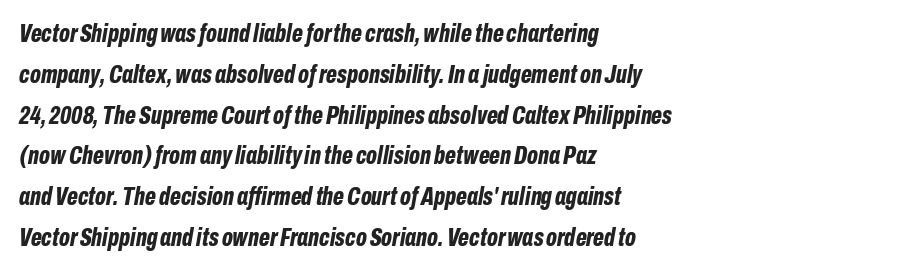
Q: Is the text bold? A: Yes.
Q: Is the text italic (slanted)? A: Yes, it leans right by about 10 degrees.
Q: Is the text underlined? A: No.
Q: How is the paragraph aligned? A: Left-aligned.
Q: Is the spacing between letters normal or unusually wide? A: Normal.
Q: Is the spacing between lines tight, normal or loose? A: Normal.
